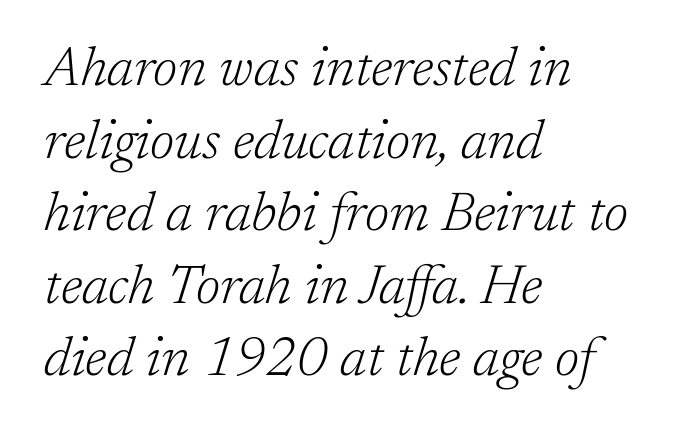
The image shows 55 px light serif type, italic (leaning right); set left-aligned, normal line spacing (1.32x), normal letter spacing, not underlined; low stroke contrast and a medium x-height.
